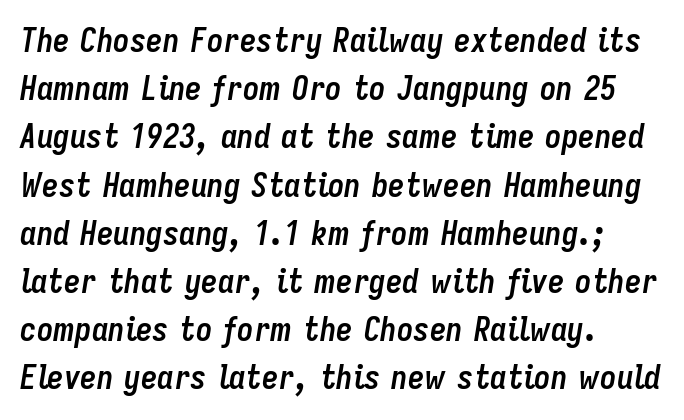
The image shows 33 px semibold, condensed type, italic (leaning right); set left-aligned, normal line spacing (1.46x), normal letter spacing, not underlined; low stroke contrast and a medium x-height.
